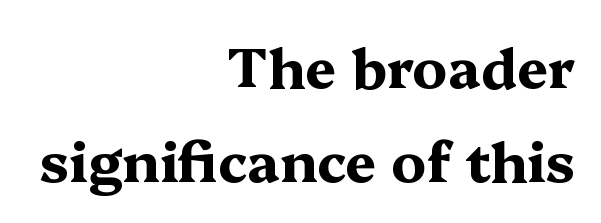
{"serif": "yes", "italic": "no", "bold": "yes", "weight": "bold", "width": "wide", "stroke_contrast": "medium", "x_height": "medium", "monospaced": "no", "underline": "no", "align": "right", "line_spacing_ratio": 1.71, "letter_spacing": "normal", "letter_spacing_em": 0.0, "glyph_px": 55}
